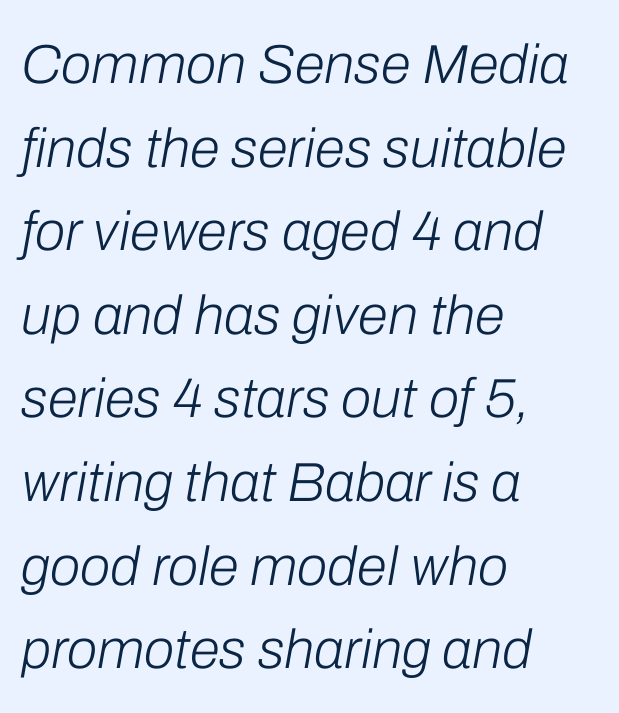
Q: Is the text bold? A: No.
Q: Is the text italic (slanted)? A: Yes, it leans right by about 10 degrees.
Q: Is the text underlined? A: No.
Q: How is the paragraph aligned? A: Left-aligned.
Q: Is the spacing between letters normal or unusually wide? A: Normal.
Q: Is the spacing between lines tight, normal or loose? A: Normal.
Q: Width (condensed, normal, or wide)? A: Normal.
Q: Stroke contrast? A: Low.
Q: x-height? A: Medium.
Q: Monospaced? A: No.
